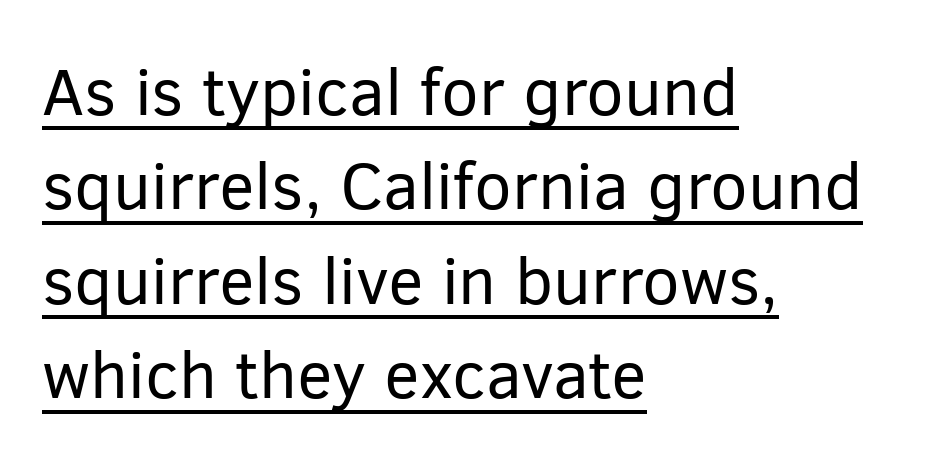
The characters are drawn with everyday or finer stroke widths. Notice how descenders clear the ascenders below comfortably — that's standard leading. A baseline rule has been typeset under these characters. Grotesque or geometric, the face here clearly has no serifs.
